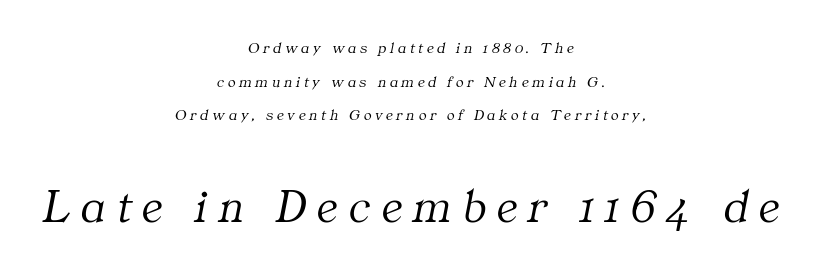
Q: Is the text bold? A: No.
Q: Is the text italic (slanted)? A: Yes, it leans right by about 11 degrees.
Q: Is the typeface a serif or a sans-serif typeface? A: Serif.
Q: Is the text underlined? A: No.
Q: How is the paragraph aligned? A: Centered.
Q: Is the spacing between letters normal or unusually wide? A: Unusually wide.
Q: Is the spacing between lines tight, normal or loose? A: Loose.
Q: Which block of text is set in a larger size, the first (top) or the second (bottom)? A: The second (bottom) one.
Q: Width (condensed, normal, or wide)? A: Normal.
Q: Stroke contrast? A: Medium.
Q: x-height? A: Medium.
Q: Monospaced? A: No.
